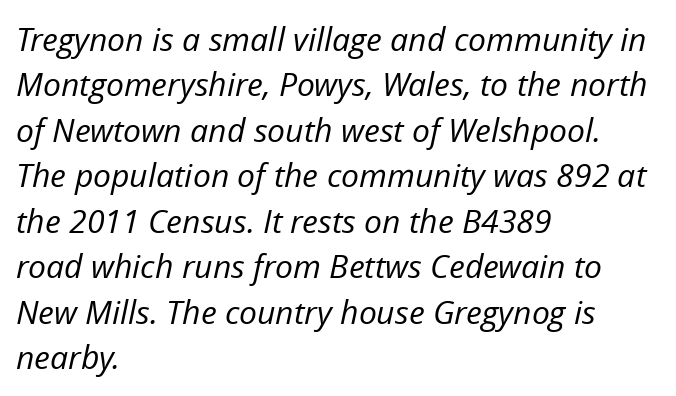
Note the varied advance widths — an 'i' is clearly narrower than an 'm'. Spacing between characters is what you'd get straight out of the box. Evenly set lines give the paragraph a standard silhouette. The letterforms sit at book weight or below. Alignment: flush left. The axis of the letterforms is tilted away from vertical.
